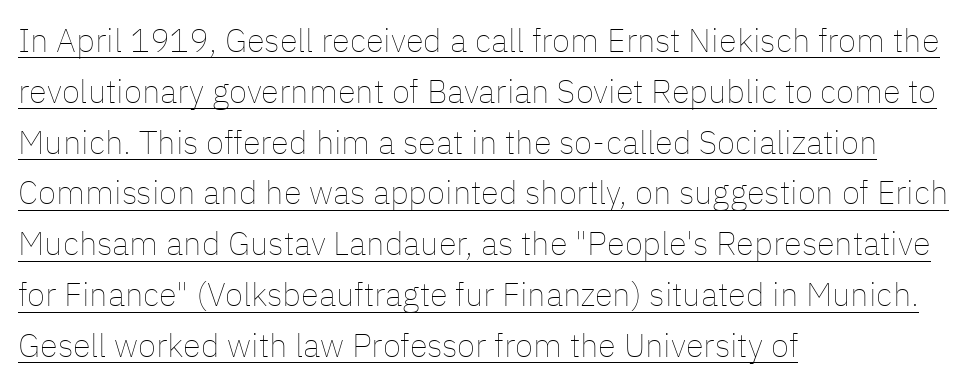
The image shows 33 px thin type, upright; set left-aligned, normal line spacing (1.54x), normal letter spacing, underlined; low stroke contrast and a medium x-height.
